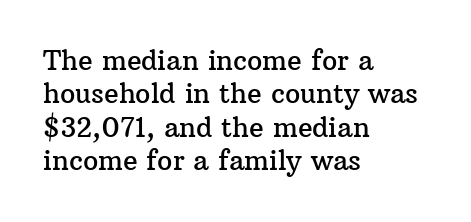
The specimen reads as upright at a glance. The words here are not underlined. Horizontal alignment here is leftward, the default for most running prose. The gaps between neighbouring characters are ordinary and unremarkable.
